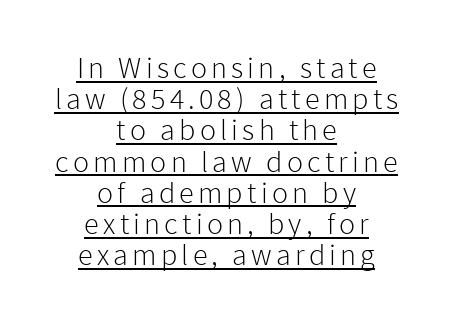
The image shows 30 px light sans-serif type, upright; set centered, tight line spacing (1.04x), underlined; low stroke contrast and a medium x-height.
